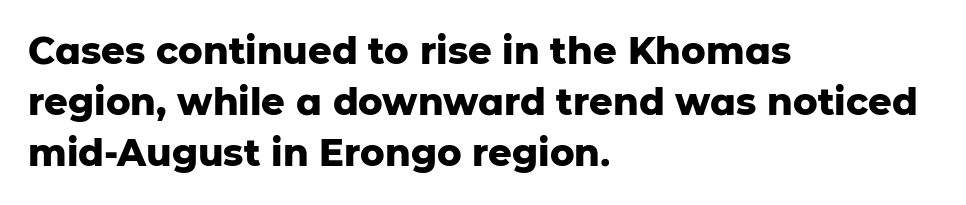
The image shows 37 px heavy sans-serif type, upright; set left-aligned, normal line spacing (1.38x), normal letter spacing, not underlined; low stroke contrast and a medium x-height.
